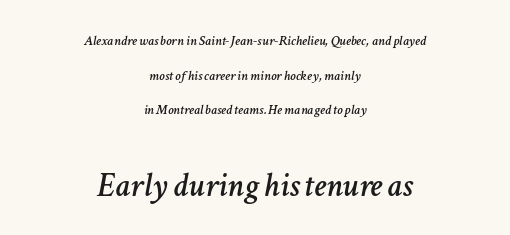
Q: Is the text italic (slanted)? A: Yes, it leans right by about 11 degrees.
Q: Is the text underlined? A: No.
Q: How is the paragraph aligned? A: Centered.
Q: Is the spacing between letters normal or unusually wide? A: Normal.
Q: Is the spacing between lines tight, normal or loose? A: Loose.
Q: Which block of text is set in a larger size, the first (top) or the second (bottom)? A: The second (bottom) one.
Q: Width (condensed, normal, or wide)? A: Normal.
Q: Stroke contrast? A: Low.
Q: x-height? A: Medium.
Q: Monospaced? A: No.
